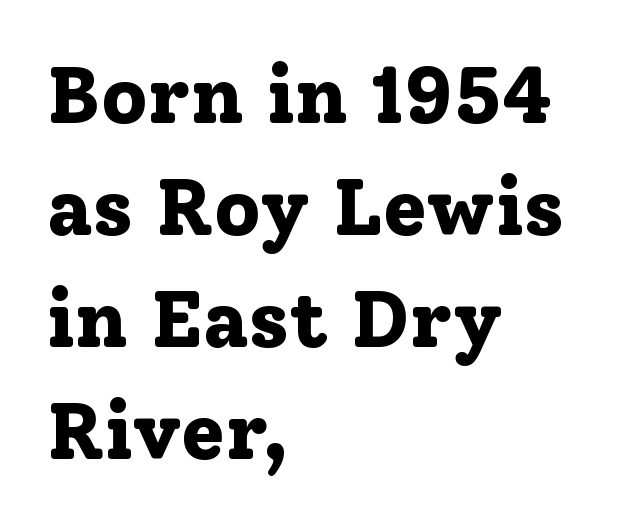
Casual observation: everything's shoved over to the left. Regarding leading, the lines here are spaced in the standard way. The axis of the letterforms is exactly vertical. Words appear dense and cohesive because spacing is normal. These lines carry a lot of weight — the face is fully bold. The passage shown is typed in a proportional face where columns would drift.
